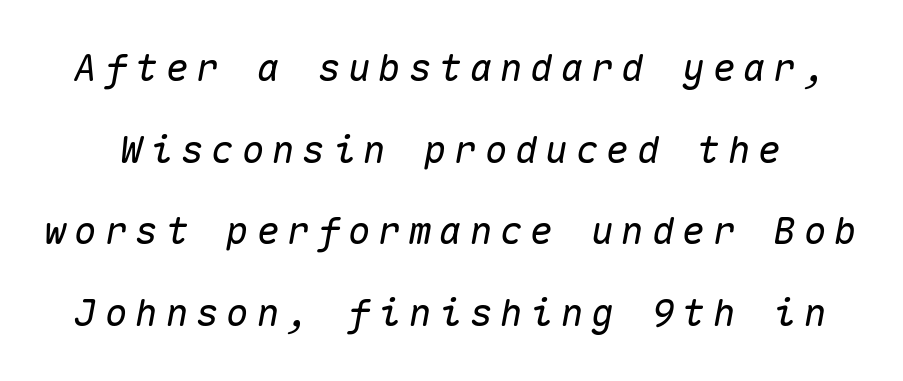
Any mark beneath the type? The region is blank. Do the characters align in a grid? Yes, the font is monospaced. Slanted lettering throughout. The line texture is sparse and dotted thanks to wide tracking.
